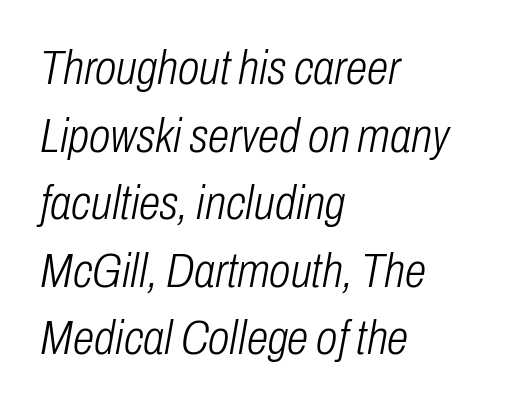
Quick note: underline off. The type is set solid horizontally, with unmodified tracking. Layout note: lines flush left. The designer left line spacing at the default.
